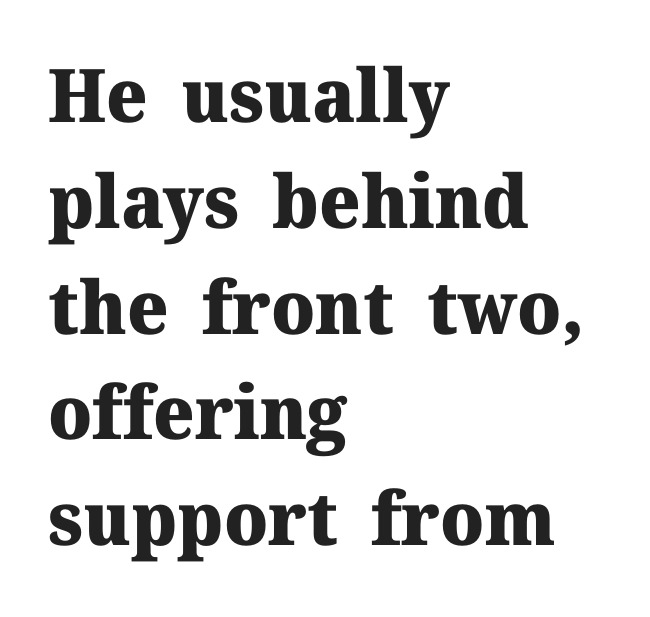
You can tell from the footed stems that serif type was used. The zone under the glyphs is completely vacant. In CSS terms this would be text-align: left. This sample has the flowing, uneven cadence of proportional lettering. The sample has been set heavy, in full bold. Notice how the stems are strictly vertical — no italics here.
